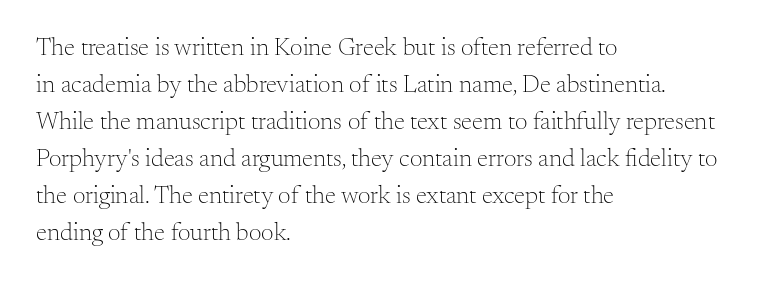
The image shows 25 px text type, upright; set left-aligned, normal line spacing (1.48x), normal letter spacing, not underlined.
